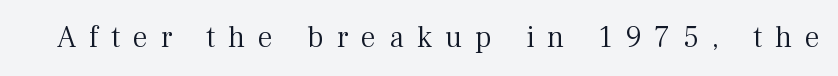
The image shows 30 px light serif type, upright; set unusually wide letter spacing (+0.44 em), not underlined; medium stroke contrast and a medium x-height.
